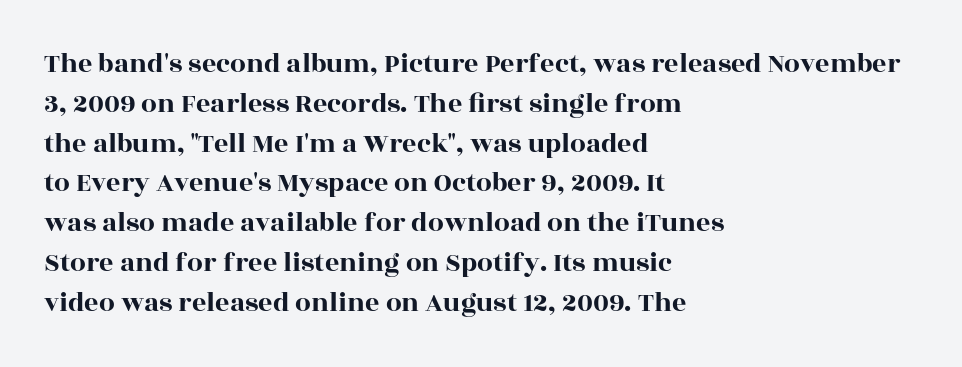
{"serif": "yes", "italic": "no", "width": "wide", "x_height": "large", "monospaced": "no", "underline": "no", "align": "left", "line_spacing": "normal", "line_spacing_ratio": 1.42, "letter_spacing": "normal", "letter_spacing_em": 0.0, "glyph_px": 28}
